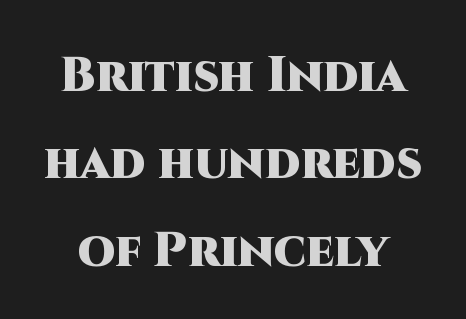
The image shows 48 px heavy sans-serif type, upright; set line spacing 1.82x, normal letter spacing, not underlined; high stroke contrast and a large x-height.
